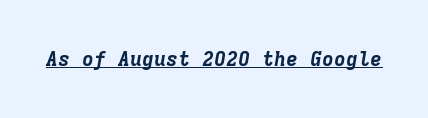
{"italic": "yes", "lean": "right", "slant_degrees": 9, "bold": "yes", "underline": "yes", "letter_spacing": "normal", "letter_spacing_em": 0.0, "glyph_px": 20}
